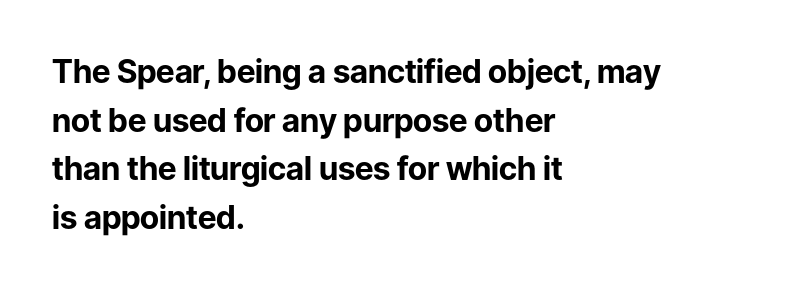
Tracking here is standard; glyphs follow each other at the usual distance. The setting favours the left margin, as ordinary paragraphs usually do. Unmarked baselines from the first word to the last. Posture: vertical. In terms of letterform style, serifs are entirely absent. Think of a printed novel: that variable character pitch is what you see here.
